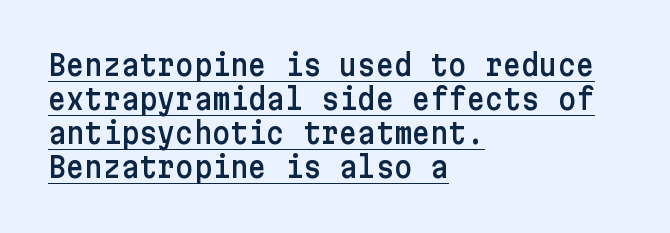
Regarding serifs, this sample does without them. Default kerning and tracking; the words read as compact shapes. If you drew a line through each stem, it would be perfectly vertical. Emphasis is given by a line drawn under the lettering. The passage is arranged the way most books set body copy — flush left.
